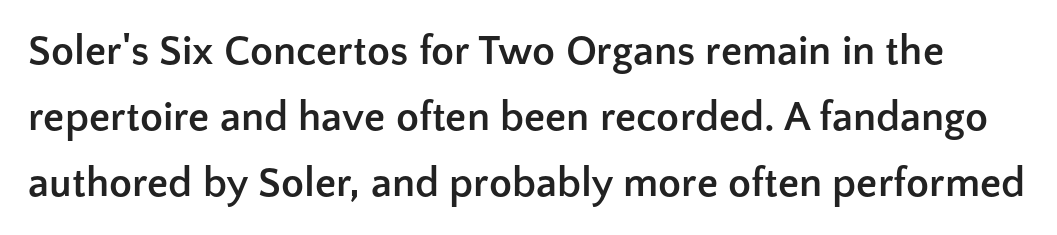
Q: Is the text bold? A: Yes.
Q: Is the text italic (slanted)? A: No, it is upright.
Q: Is the typeface a serif or a sans-serif typeface? A: Sans-serif.
Q: Is the text underlined? A: No.
Q: Is the spacing between letters normal or unusually wide? A: Normal.
Q: Is the spacing between lines tight, normal or loose? A: Normal.
Q: Width (condensed, normal, or wide)? A: Normal.
Q: Stroke contrast? A: Low.
Q: x-height? A: Medium.
Q: Monospaced? A: No.
